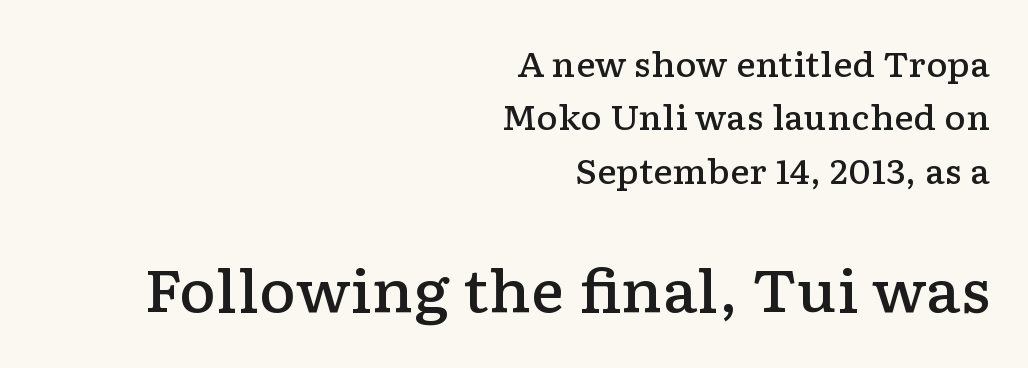
{"serif": "yes", "italic": "no", "bold": "semi", "weight": "semibold", "width": "wide", "stroke_contrast": "low", "x_height": "medium", "monospaced": "no", "underline": "no", "align": "right", "line_spacing": "normal", "line_spacing_ratio": 1.62, "letter_spacing": "normal", "letter_spacing_em": 0.0, "larger_block": "second", "size_ratio": 1.73, "glyph_px": 57}
